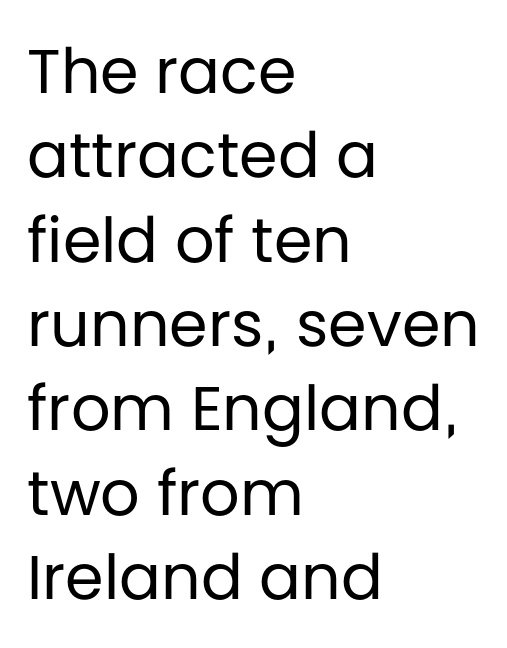
Q: Is the text bold? A: No.
Q: Is the text italic (slanted)? A: No, it is upright.
Q: Is the typeface a serif or a sans-serif typeface? A: Sans-serif.
Q: Is the text underlined? A: No.
Q: How is the paragraph aligned? A: Left-aligned.
Q: Is the spacing between letters normal or unusually wide? A: Normal.
Q: Is the spacing between lines tight, normal or loose? A: Normal.
Q: Width (condensed, normal, or wide)? A: Normal.
Q: Stroke contrast? A: Low.
Q: x-height? A: Large.
Q: Monospaced? A: No.
